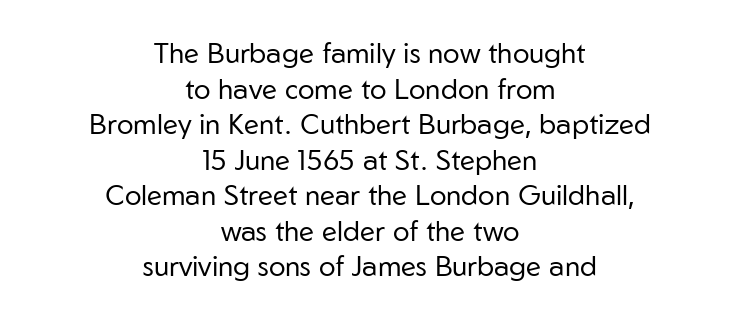
The image shows 28 px regular-weight sans-serif type, upright; set centered, normal line spacing (1.27x), normal letter spacing, not underlined; low stroke contrast and a medium x-height.
